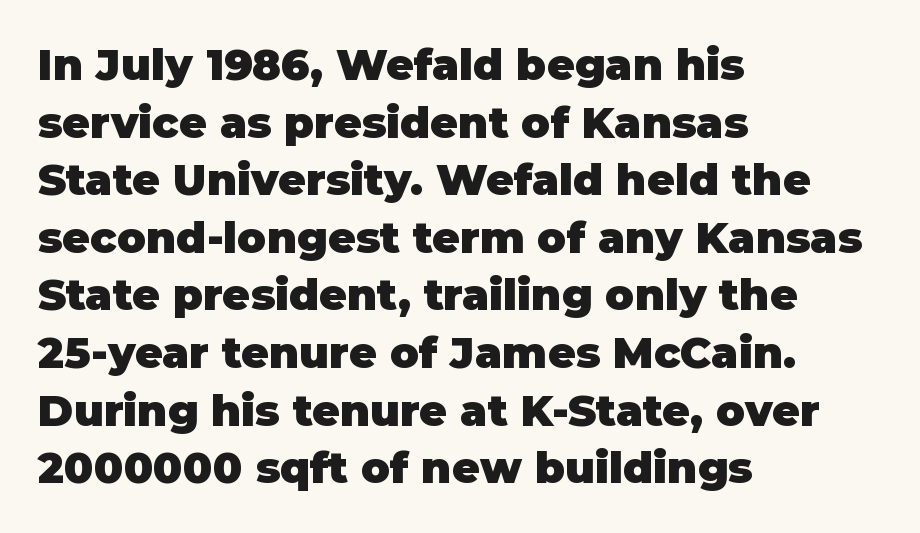
{"serif": "no", "italic": "no", "bold": "yes", "weight": "heavy", "width": "normal", "stroke_contrast": "low", "x_height": "large", "monospaced": "no", "underline": "no", "align": "left", "line_spacing": "normal", "line_spacing_ratio": 1.34, "letter_spacing": "normal", "letter_spacing_em": 0.0, "glyph_px": 43}
